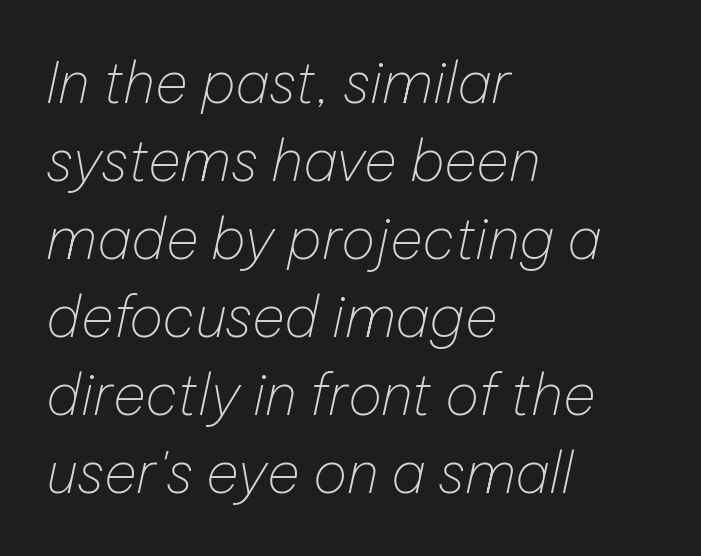
{"italic": "yes", "lean": "right", "slant_degrees": 12, "bold": "no", "weight": "thin", "width": "normal", "stroke_contrast": "low", "x_height": "medium", "monospaced": "no", "underline": "no", "align": "left", "line_spacing": "normal", "line_spacing_ratio": 1.37, "letter_spacing": "normal", "letter_spacing_em": 0.0, "glyph_px": 57}
